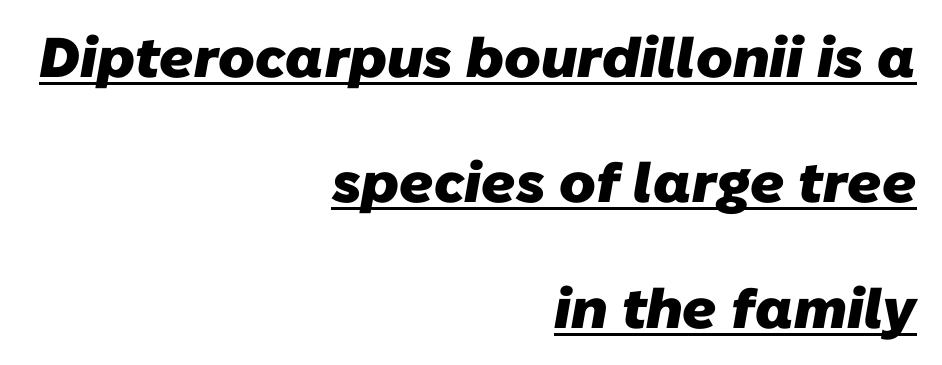
Q: Is the text bold? A: Yes.
Q: Is the typeface a serif or a sans-serif typeface? A: Sans-serif.
Q: Is the text underlined? A: Yes.
Q: How is the paragraph aligned? A: Right-aligned.
Q: Is the spacing between letters normal or unusually wide? A: Normal.
Q: Is the spacing between lines tight, normal or loose? A: Loose.
Q: Width (condensed, normal, or wide)? A: Normal.
Q: Stroke contrast? A: Low.
Q: x-height? A: Medium.
Q: Monospaced? A: No.
